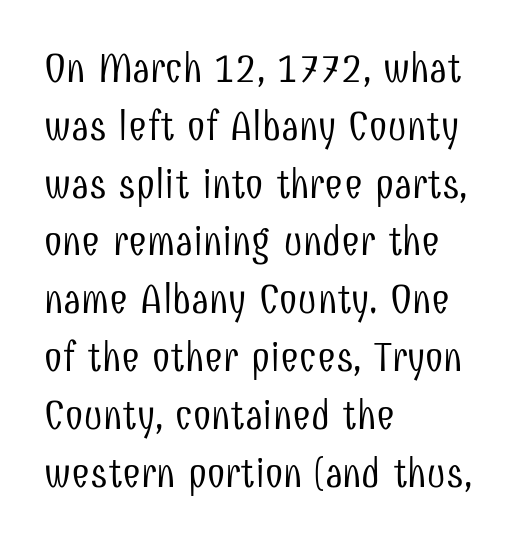
Nothing unusual about the tracking: characters are spaced as the font intends. Where is the straight margin? On the left. The letters stand upright; this is a roman face. Is the stroke heavy? The answer is a plain regular-or-lighter.
